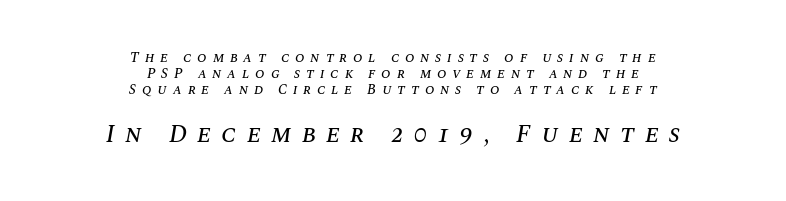
{"italic": "yes", "lean": "right", "slant_degrees": 10, "underline": "no", "align": "center", "line_spacing": "tight", "line_spacing_ratio": 1.14, "letter_spacing": "wide", "letter_spacing_em": 0.41, "larger_block": "second", "size_ratio": 1.79, "glyph_px": 25}
